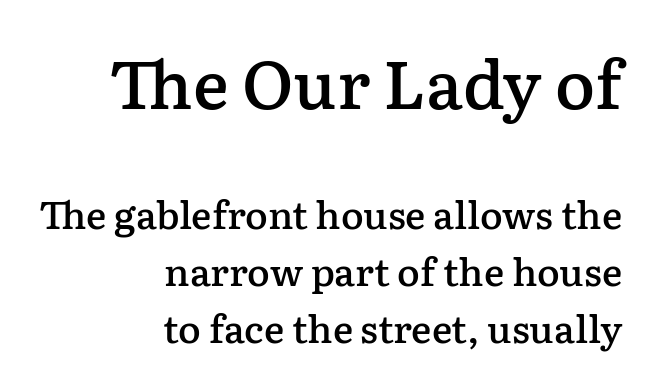
Q: Is the text bold? A: Semi-bold.
Q: Is the text italic (slanted)? A: No, it is upright.
Q: Is the typeface a serif or a sans-serif typeface? A: Serif.
Q: Is the text underlined? A: No.
Q: How is the paragraph aligned? A: Right-aligned.
Q: Is the spacing between letters normal or unusually wide? A: Normal.
Q: Is the spacing between lines tight, normal or loose? A: Normal.
Q: Which block of text is set in a larger size, the first (top) or the second (bottom)? A: The first (top) one.
Q: Width (condensed, normal, or wide)? A: Normal.
Q: Stroke contrast? A: Low.
Q: x-height? A: Medium.
Q: Monospaced? A: No.
